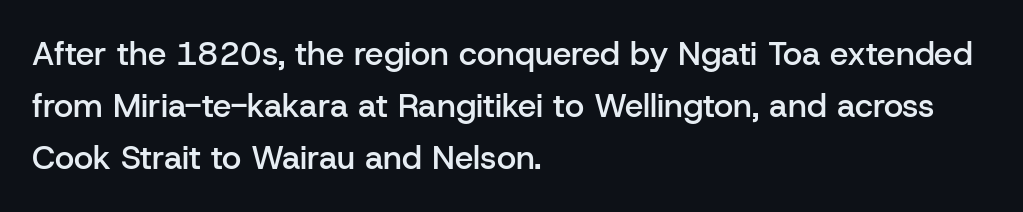
The image shows 33 px semibold sans-serif type, upright; set left-aligned, normal line spacing (1.58x), normal letter spacing, not underlined; low stroke contrast and a medium x-height.
